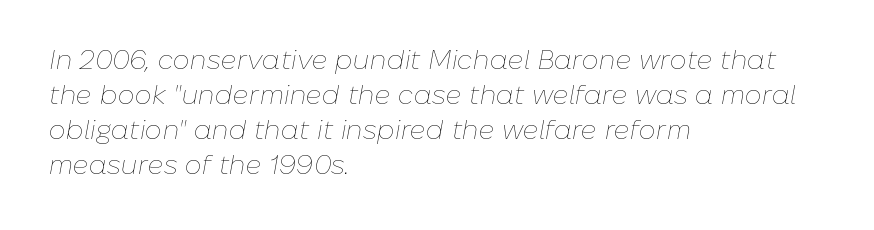
The image shows 27 px text type, italic (leaning right); set left-aligned, normal line spacing (1.3x), normal letter spacing, not underlined.
